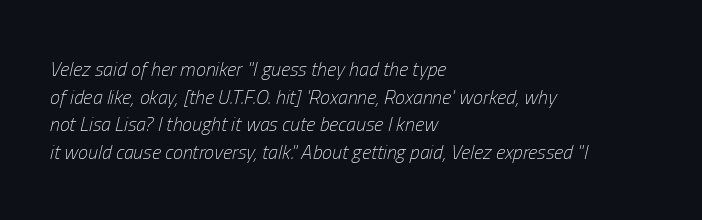
Every character sits at an angle, as italics do. This sample is left-justified, so line endings fall wherever the words run out. How are the letters spaced? Ordinarily, with no added tracking. No chunkiness to these letters — they're not bold. The string is rendered with underlining switched off. Leading matches the norm, producing a regular column.
